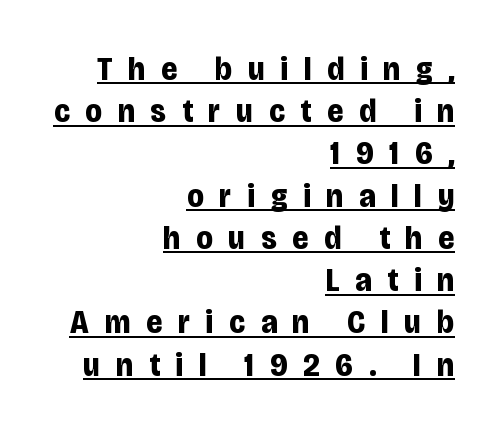
The image shows 33 px bold, condensed sans-serif type, upright; set right-aligned, normal line spacing (1.28x), unusually wide letter spacing (+0.48 em), underlined; low stroke contrast and a large x-height.
